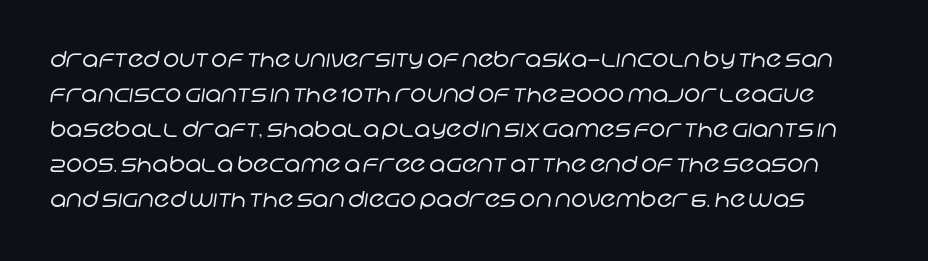
The image shows 22 px text type; set normal line spacing (1.59x), normal letter spacing, not underlined.
